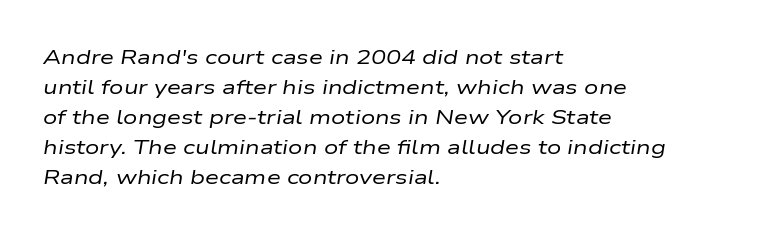
Q: Is the text bold? A: No.
Q: Is the text italic (slanted)? A: Yes, it leans right by about 9 degrees.
Q: Is the text underlined? A: No.
Q: How is the paragraph aligned? A: Left-aligned.
Q: Is the spacing between letters normal or unusually wide? A: Normal.
Q: Is the spacing between lines tight, normal or loose? A: Normal.
